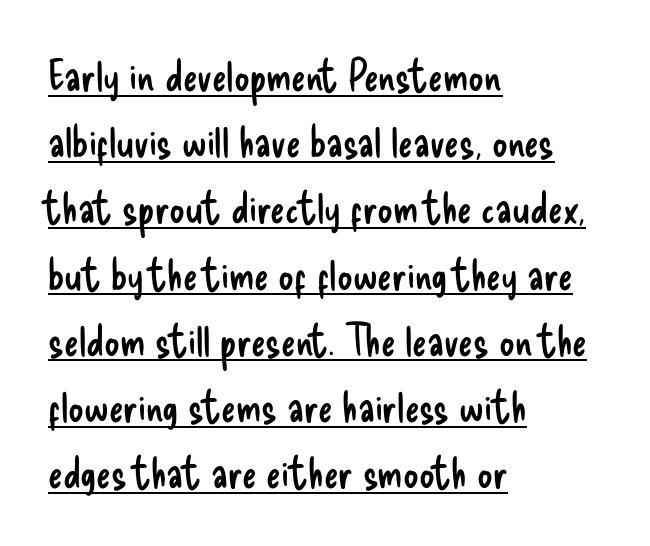
Q: Is the text bold? A: No.
Q: Is the text italic (slanted)? A: No, it is upright.
Q: Is the typeface a serif or a sans-serif typeface? A: Sans-serif.
Q: Is the text underlined? A: Yes.
Q: How is the paragraph aligned? A: Left-aligned.
Q: Is the spacing between letters normal or unusually wide? A: Normal.
Q: Is the spacing between lines tight, normal or loose? A: Normal.
Q: Width (condensed, normal, or wide)? A: Condensed.
Q: Stroke contrast? A: Low.
Q: x-height? A: Small.
Q: Monospaced? A: No.
